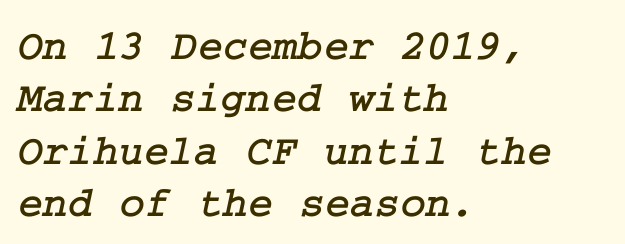
Compared with typical body copy, the letter spacing here is the same. The strip under each line holds only bare page. Observe the serifs anchoring each vertical stroke in this sample. Leftover space on each line is placed entirely after the last word.
